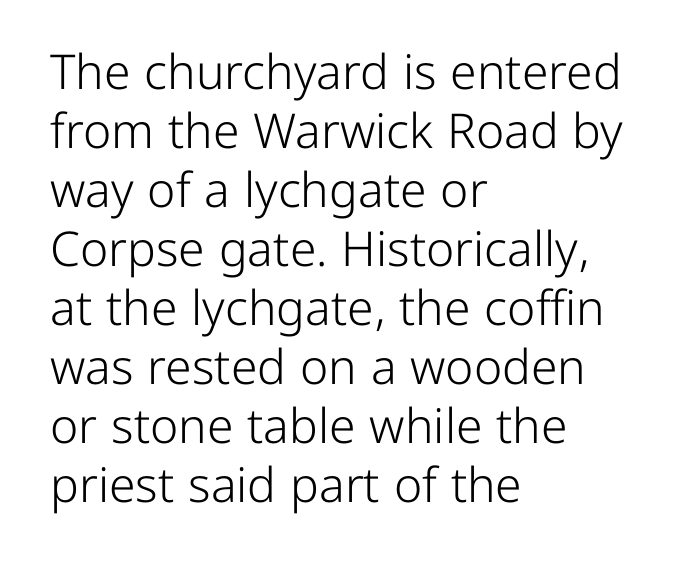
The image shows 48 px light sans-serif type, upright; set left-aligned, line spacing 1.23x, normal letter spacing, not underlined; low stroke contrast and a medium x-height.
